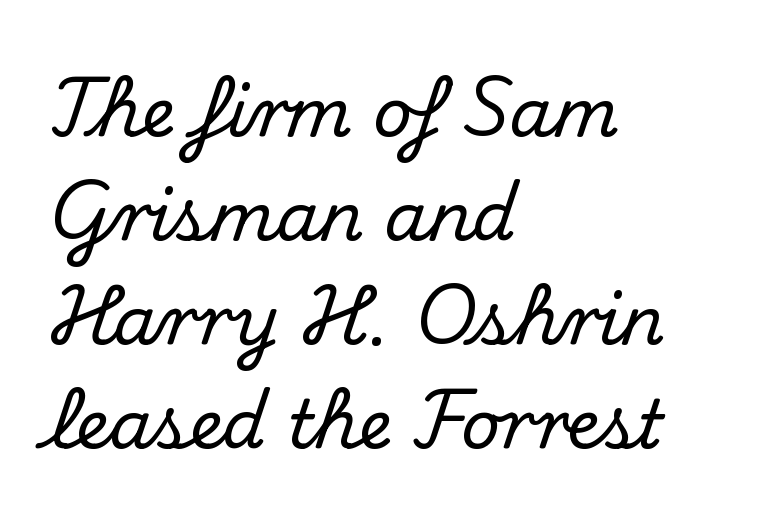
The image shows 68 px serif type; set left-aligned, normal line spacing (1.53x), normal letter spacing, not underlined; medium stroke contrast and a small x-height.
